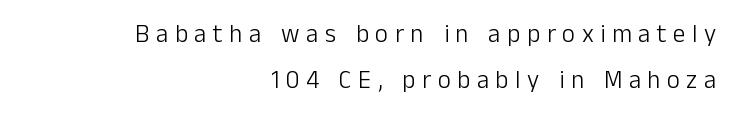
{"italic": "no", "bold": "no", "underline": "no", "align": "right", "line_spacing_ratio": 1.86, "letter_spacing": "wide", "letter_spacing_em": 0.26, "glyph_px": 25}
